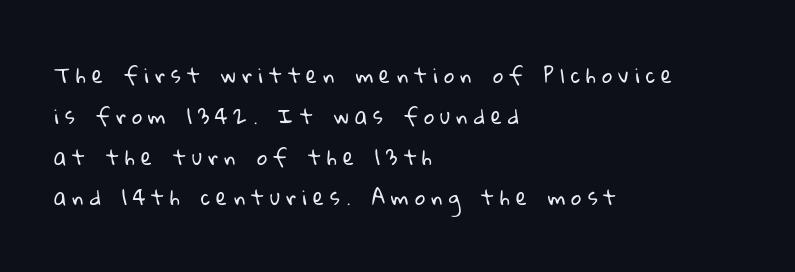
The image shows 20 px text type; set left-aligned, loose line spacing (2.04x), unusually wide letter spacing (+0.31 em), not underlined.
